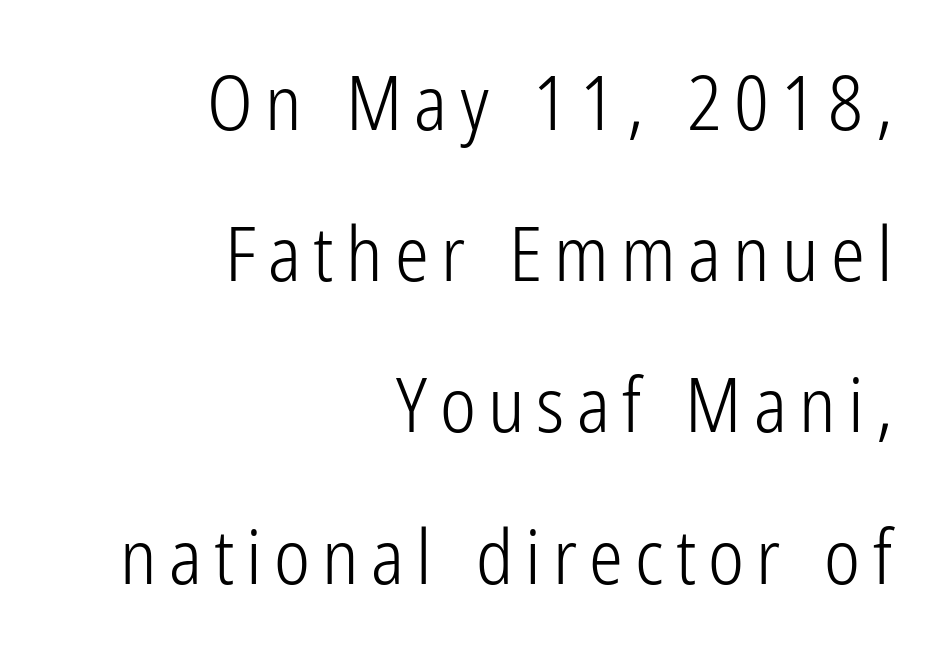
Q: Is the text bold? A: No.
Q: Is the text italic (slanted)? A: No, it is upright.
Q: Is the typeface a serif or a sans-serif typeface? A: Sans-serif.
Q: Is the text underlined? A: No.
Q: How is the paragraph aligned? A: Right-aligned.
Q: Is the spacing between lines tight, normal or loose? A: Loose.
Q: Width (condensed, normal, or wide)? A: Condensed.
Q: Stroke contrast? A: Low.
Q: x-height? A: Medium.
Q: Monospaced? A: No.
